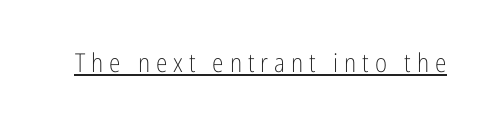
{"italic": "no", "bold": "no", "underline": "yes", "letter_spacing": "wide", "letter_spacing_em": 0.23, "glyph_px": 26}
